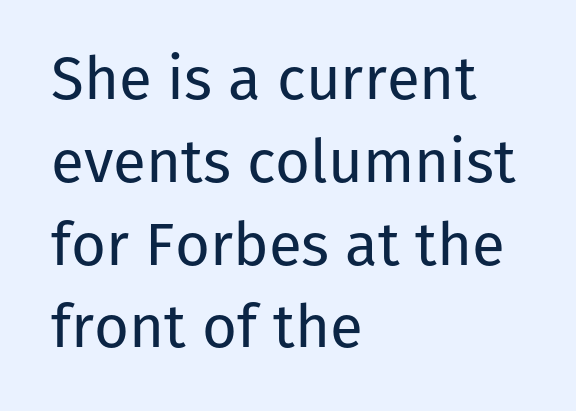
The image shows 60 px regular-weight sans-serif type, upright; set left-aligned, normal line spacing (1.38x), normal letter spacing, not underlined; low stroke contrast and a medium x-height.
